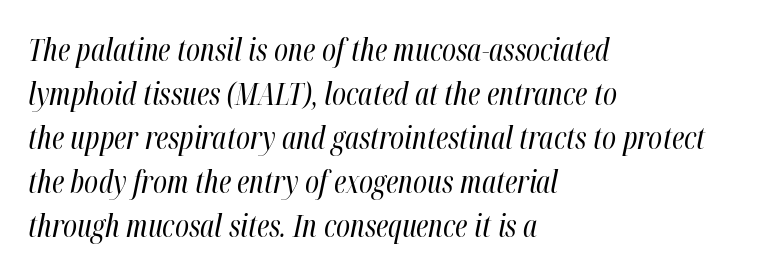
Default kerning and tracking; the words read as compact shapes. In terms of posture, this sample is oblique. Summary of weight: not heavy and not bold. Just letters on the line, the space beneath them empty. Normally led — the rows are evenly, conventionally spaced.
